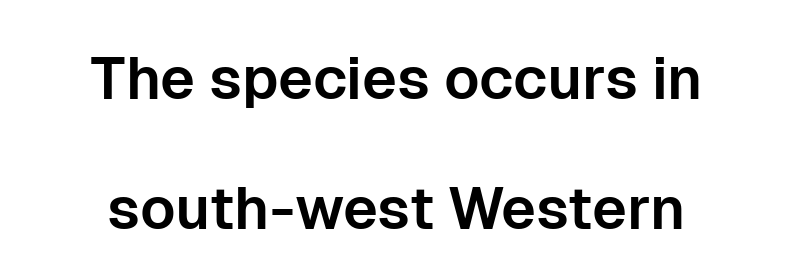
The space directly below the letters is spotless. The typography opts for an upright posture over an oblique one. Students, observe: this is what heavily led, spacious text looks like. Each word holds together tightly as a unit, with standard inter-letter gaps. The rendering uses natural spacing where letterforms have individual widths. Is this a sans? Yes — the strokes have no serifs.
